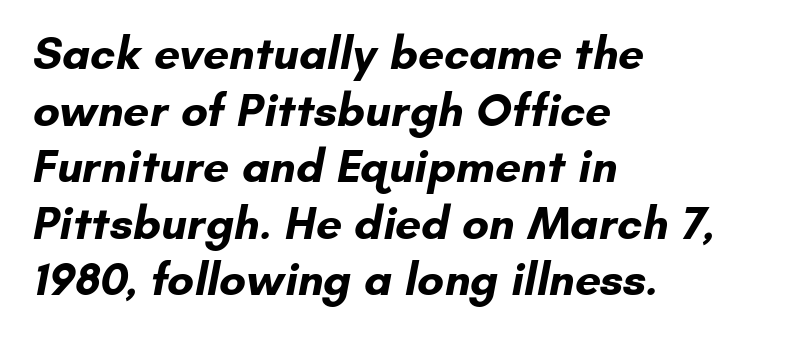
The image shows 46 px bold sans-serif type; set left-aligned, line spacing 1.23x, normal letter spacing, not underlined; low stroke contrast and a small x-height.
